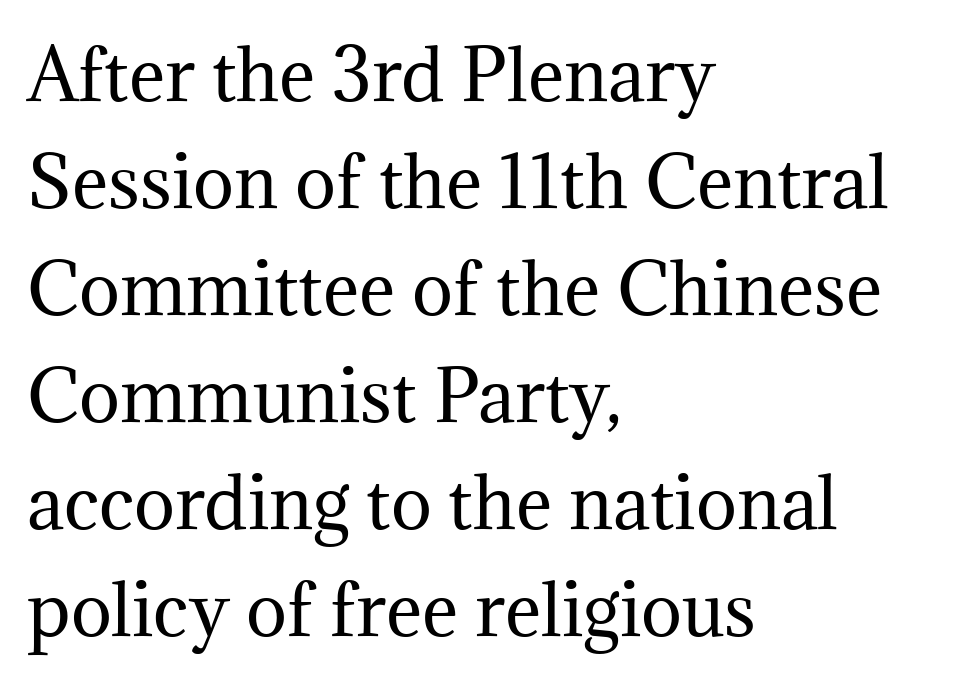
Q: Is the text bold? A: No.
Q: Is the text italic (slanted)? A: No, it is upright.
Q: Is the typeface a serif or a sans-serif typeface? A: Serif.
Q: Is the text underlined? A: No.
Q: How is the paragraph aligned? A: Left-aligned.
Q: Is the spacing between letters normal or unusually wide? A: Normal.
Q: Is the spacing between lines tight, normal or loose? A: Normal.
Q: Width (condensed, normal, or wide)? A: Normal.
Q: Stroke contrast? A: Medium.
Q: x-height? A: Medium.
Q: Monospaced? A: No.
